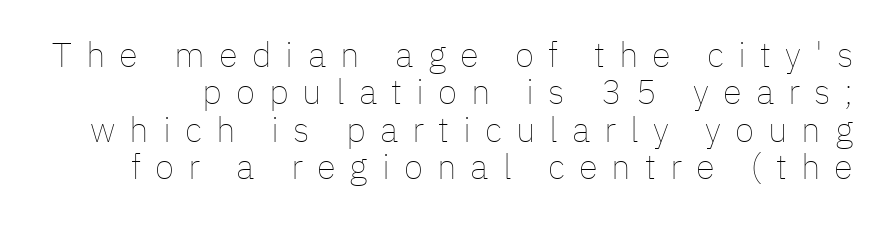
{"italic": "no", "bold": "no", "weight": "thin", "width": "normal", "stroke_contrast": "low", "x_height": "medium", "monospaced": "no", "underline": "no", "line_spacing": "tight", "line_spacing_ratio": 1.07, "letter_spacing": "wide", "letter_spacing_em": 0.4, "glyph_px": 35}
